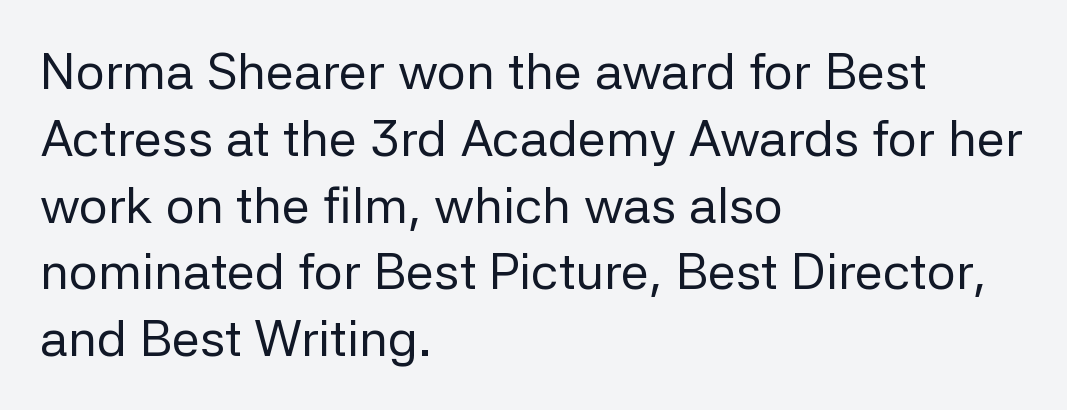
{"serif": "no", "italic": "no", "bold": "no", "weight": "regular", "width": "normal", "stroke_contrast": "low", "x_height": "medium", "monospaced": "no", "underline": "no", "align": "left", "line_spacing": "normal", "line_spacing_ratio": 1.31, "letter_spacing": "normal", "letter_spacing_em": 0.0, "glyph_px": 51}
